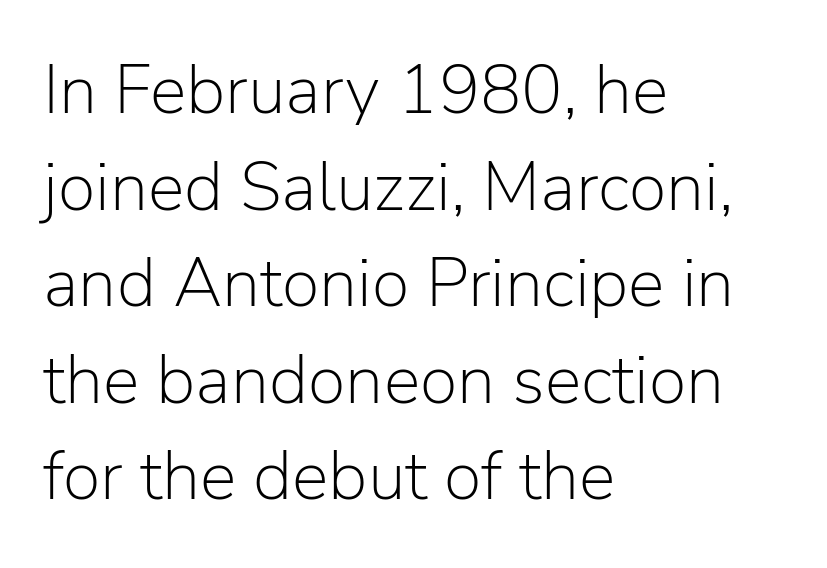
{"serif": "no", "italic": "no", "bold": "no", "weight": "light", "width": "normal", "stroke_contrast": "low", "x_height": "medium", "monospaced": "no", "underline": "no", "align": "left", "line_spacing": "normal", "line_spacing_ratio": 1.4, "letter_spacing": "normal", "letter_spacing_em": 0.0, "glyph_px": 69}
